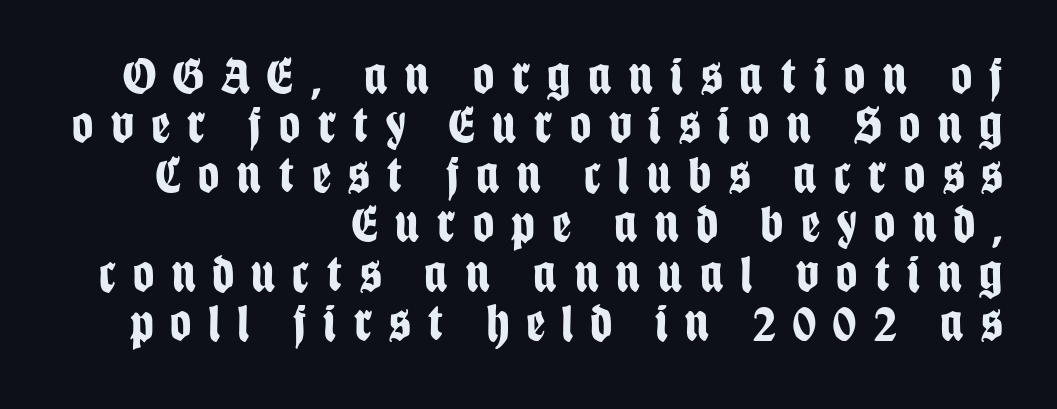
{"serif": "no", "italic": "no", "bold": "yes", "weight": "bold", "width": "condensed", "stroke_contrast": "low", "x_height": "large", "monospaced": "no", "underline": "no", "align": "right", "line_spacing": "tight", "line_spacing_ratio": 0.95, "letter_spacing": "wide", "letter_spacing_em": 0.34, "glyph_px": 52}
